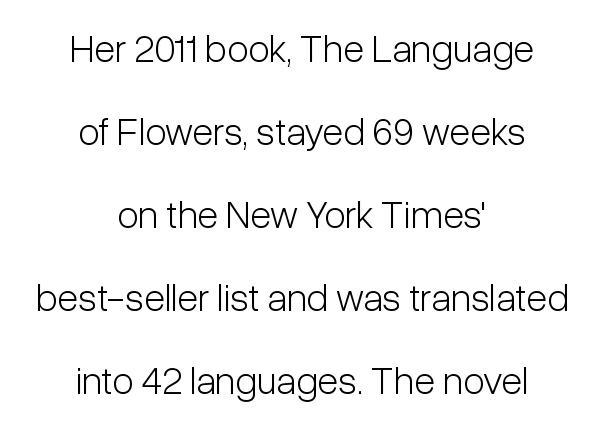
This rendering employs a face without finishing strokes, i.e., a sans-serif. The letters look calm and open, with moderate or lighter stems. The area under the type is left untouched. Each line is balanced around a shared central axis. In terms of letterspacing, this is plain default setting. The rendering uses natural spacing where letterforms have individual widths.
